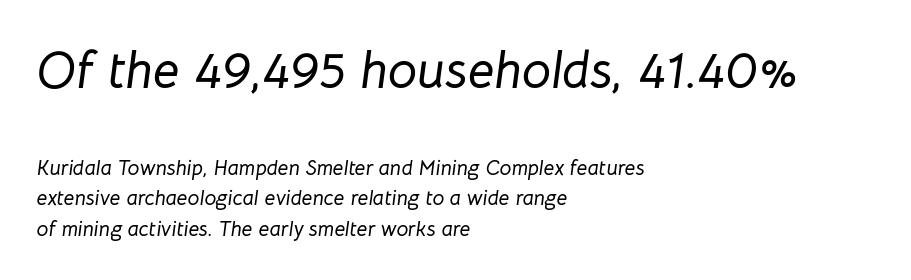
The image shows 52 px text type, italic (leaning right); set left-aligned, normal line spacing (1.45x), normal letter spacing, not underlined; the first (top) block is 2.48x larger; low stroke contrast and a medium x-height.
